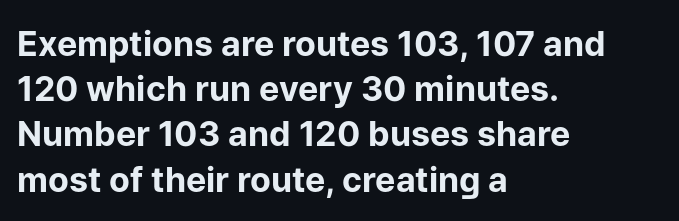
The image shows 34 px bold sans-serif type, upright; set left-aligned, normal line spacing (1.33x), normal letter spacing, not underlined; low stroke contrast and a medium x-height.
